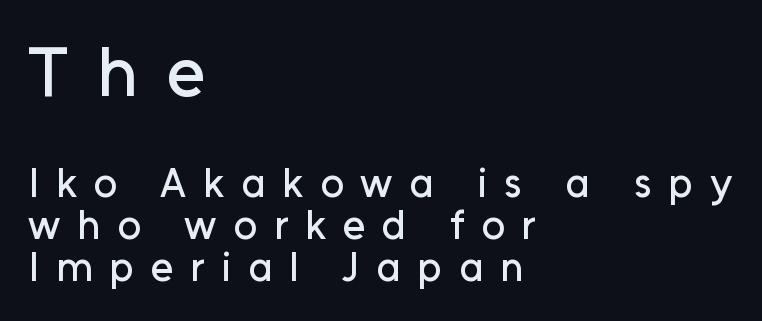
The image shows 71 px sans-serif type, upright; set left-aligned, tight line spacing (1.03x), unusually wide letter spacing (+0.41 em), not underlined; the first (top) block is 1.73x larger; low stroke contrast and a medium x-height.
